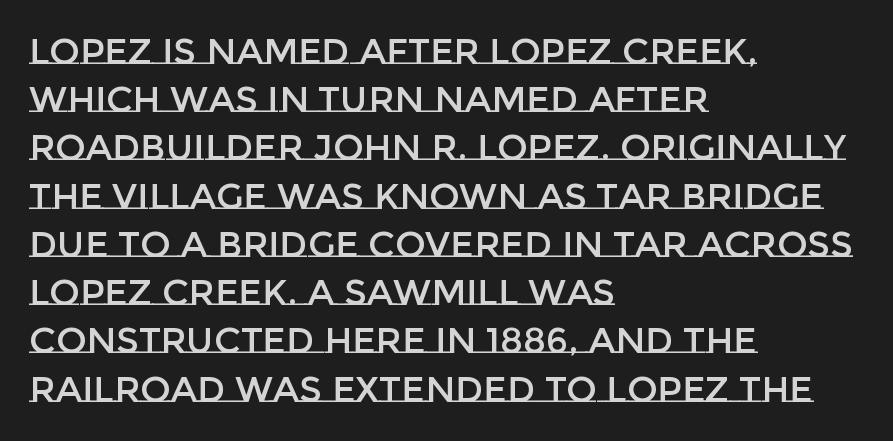
Q: Is the text italic (slanted)? A: No, it is upright.
Q: Is the text underlined? A: No.
Q: How is the paragraph aligned? A: Left-aligned.
Q: Is the spacing between letters normal or unusually wide? A: Normal.
Q: Is the spacing between lines tight, normal or loose? A: Normal.
Q: Width (condensed, normal, or wide)? A: Normal.
Q: Stroke contrast? A: Low.
Q: x-height? A: Large.
Q: Monospaced? A: No.
